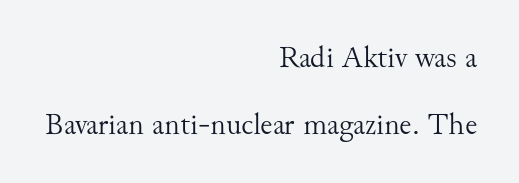
{"serif": "yes", "italic": "no", "bold": "no", "weight": "light", "width": "normal", "stroke_contrast": "medium", "x_height": "small", "monospaced": "no", "underline": "no", "align": "right", "line_spacing": "loose", "line_spacing_ratio": 2.16, "letter_spacing": "normal", "letter_spacing_em": 0.0, "glyph_px": 31}
